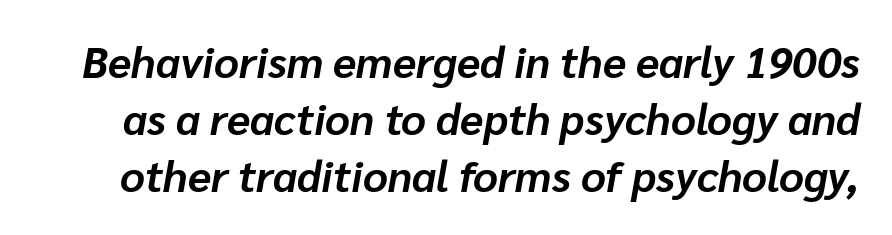
Compared with an ordinary text face, these strokes are far heavier — a full bold. It's the slanting kind of type. These lines keep a tight, regular rhythm from letter to letter. Leading matches the norm, producing a regular column.
